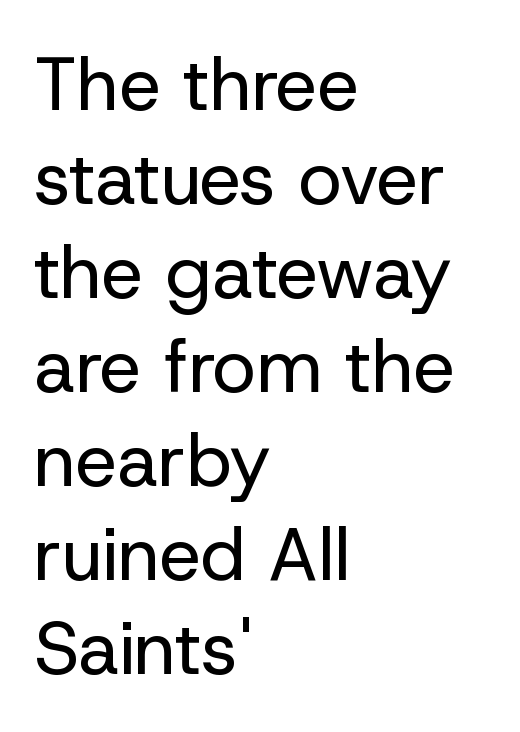
The image shows 74 px regular-weight sans-serif type, upright; set left-aligned, normal line spacing (1.27x), normal letter spacing, not underlined; low stroke contrast and a medium x-height.
